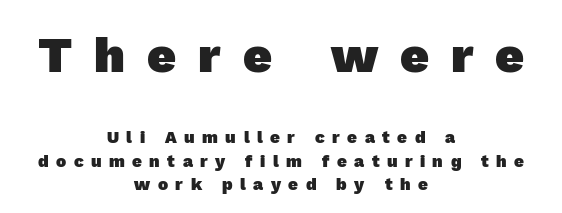
The image shows 50 px heavy sans-serif type; set centered, normal line spacing (1.37x), unusually wide letter spacing (+0.44 em), not underlined; the first (top) block is 2.94x larger; a medium x-height.
